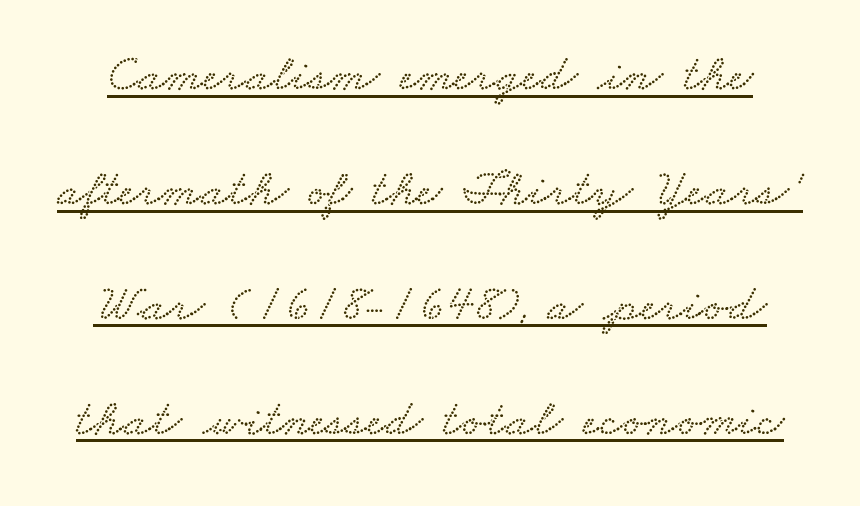
{"width": "wide", "stroke_contrast": "low", "x_height": "small", "monospaced": "no", "underline": "yes", "line_spacing": "loose", "line_spacing_ratio": 2.21, "letter_spacing": "normal", "letter_spacing_em": 0.0, "glyph_px": 52}
